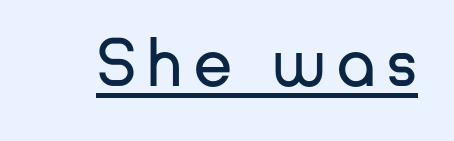
The image shows 69 px regular-weight sans-serif type, upright; set underlined; low stroke contrast and a medium x-height.
